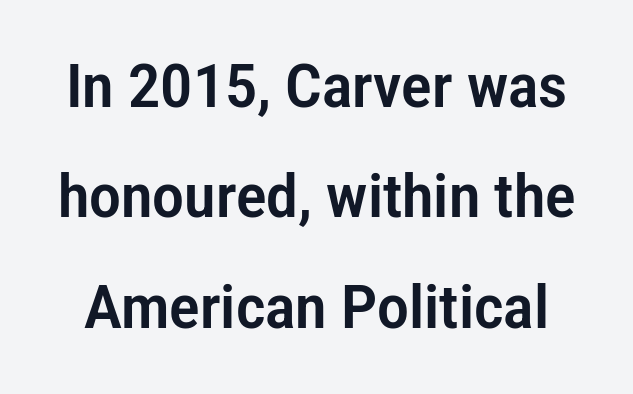
The image shows 60 px condensed sans-serif type, upright; set line spacing 1.84x, normal letter spacing, not underlined; low stroke contrast and a medium x-height.
